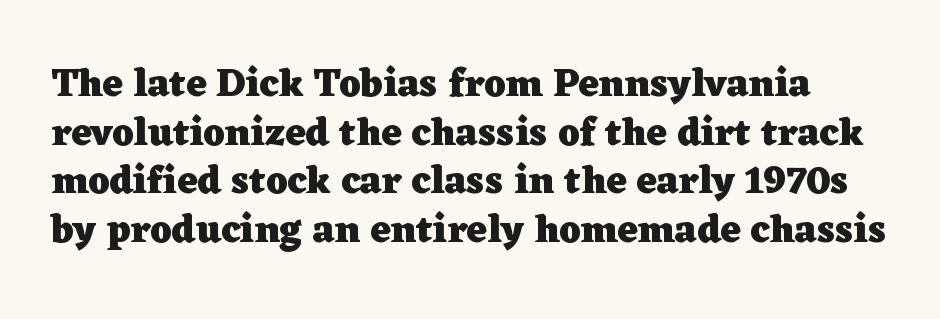
Q: Is the text bold? A: Yes.
Q: Is the text italic (slanted)? A: No, it is upright.
Q: Is the typeface a serif or a sans-serif typeface? A: Serif.
Q: Is the text underlined? A: No.
Q: Is the spacing between letters normal or unusually wide? A: Normal.
Q: Is the spacing between lines tight, normal or loose? A: Normal.
Q: Width (condensed, normal, or wide)? A: Wide.
Q: Stroke contrast? A: Low.
Q: x-height? A: Medium.
Q: Monospaced? A: No.
